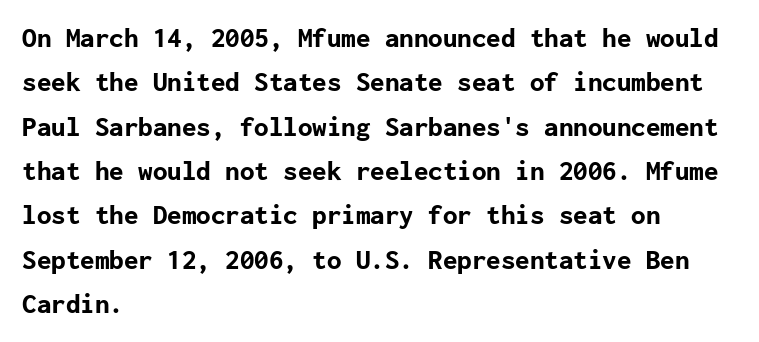
The image shows 29 px bold sans-serif type, upright; set left-aligned, normal line spacing (1.53x), normal letter spacing, not underlined; low stroke contrast and a medium x-height.
